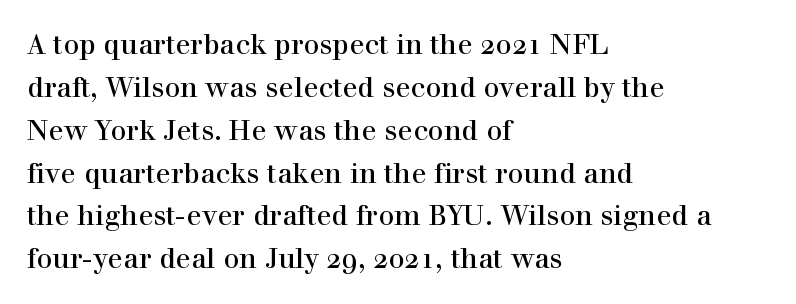
Q: Is the text italic (slanted)? A: No, it is upright.
Q: Is the typeface a serif or a sans-serif typeface? A: Serif.
Q: Is the text underlined? A: No.
Q: How is the paragraph aligned? A: Left-aligned.
Q: Is the spacing between letters normal or unusually wide? A: Normal.
Q: Is the spacing between lines tight, normal or loose? A: Normal.
Q: Width (condensed, normal, or wide)? A: Normal.
Q: x-height? A: Medium.
Q: Monospaced? A: No.
